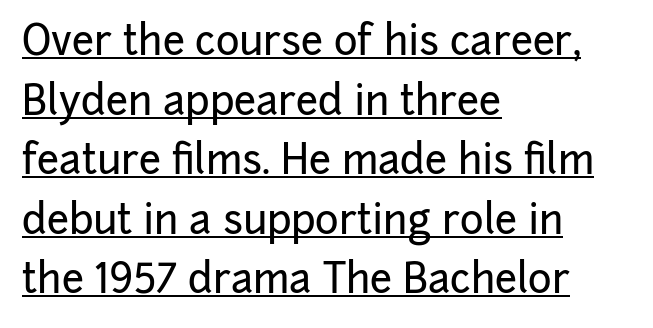
Q: Is the text italic (slanted)? A: No, it is upright.
Q: Is the typeface a serif or a sans-serif typeface? A: Sans-serif.
Q: Is the text underlined? A: Yes.
Q: How is the paragraph aligned? A: Left-aligned.
Q: Is the spacing between letters normal or unusually wide? A: Normal.
Q: Is the spacing between lines tight, normal or loose? A: Normal.
Q: Width (condensed, normal, or wide)? A: Normal.
Q: Stroke contrast? A: Low.
Q: x-height? A: Medium.
Q: Monospaced? A: No.
